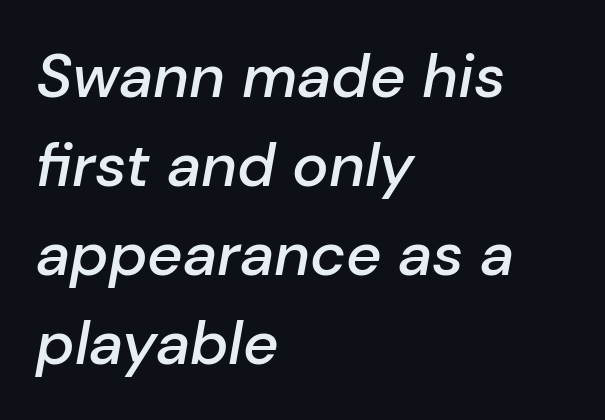
{"italic": "yes", "lean": "right", "slant_degrees": 10, "bold": "semi", "weight": "semibold", "width": "normal", "stroke_contrast": "low", "x_height": "medium", "monospaced": "no", "underline": "no", "align": "left", "line_spacing": "normal", "line_spacing_ratio": 1.46, "letter_spacing": "normal", "letter_spacing_em": 0.0, "glyph_px": 61}
